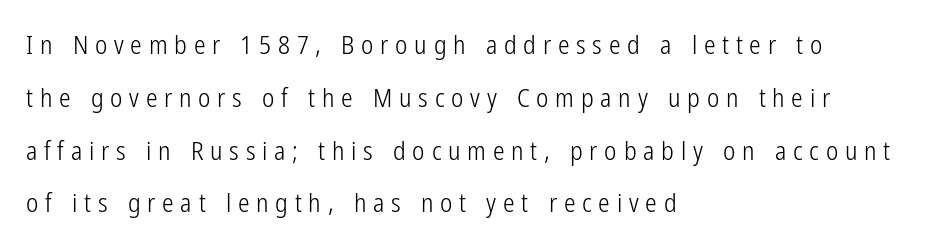
Q: Is the text bold? A: No.
Q: Is the text italic (slanted)? A: No, it is upright.
Q: Is the text underlined? A: No.
Q: How is the paragraph aligned? A: Left-aligned.
Q: Is the spacing between letters normal or unusually wide? A: Unusually wide.
Q: Is the spacing between lines tight, normal or loose? A: Loose.
